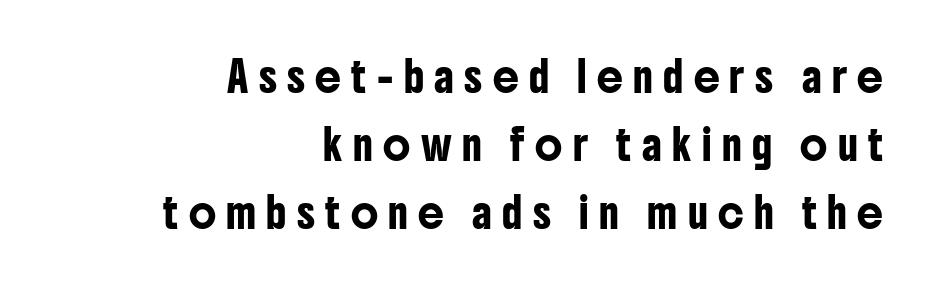
Q: Is the text italic (slanted)? A: No, it is upright.
Q: Is the typeface a serif or a sans-serif typeface? A: Sans-serif.
Q: Is the text underlined? A: No.
Q: How is the paragraph aligned? A: Right-aligned.
Q: Is the spacing between letters normal or unusually wide? A: Unusually wide.
Q: Is the spacing between lines tight, normal or loose? A: Loose.
Q: Width (condensed, normal, or wide)? A: Condensed.
Q: Stroke contrast? A: Low.
Q: x-height? A: Medium.
Q: Monospaced? A: No.
